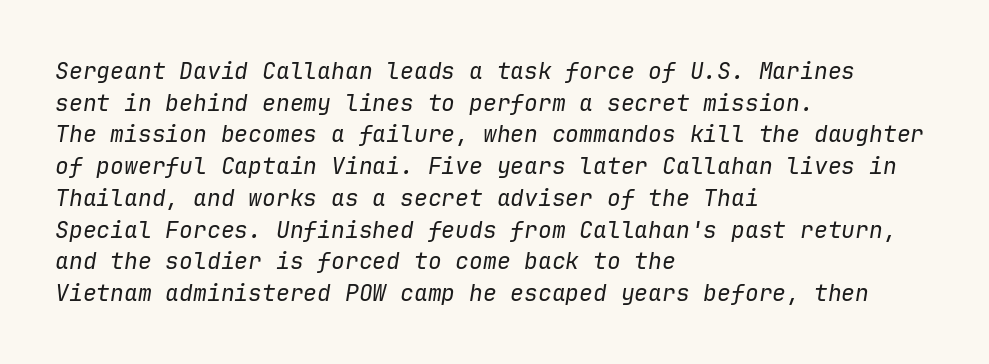
{"italic": "yes", "lean": "right", "slant_degrees": 9, "bold": "no", "underline": "no", "align": "left", "line_spacing": "normal", "line_spacing_ratio": 1.38, "letter_spacing": "normal", "letter_spacing_em": 0.0, "glyph_px": 23}
